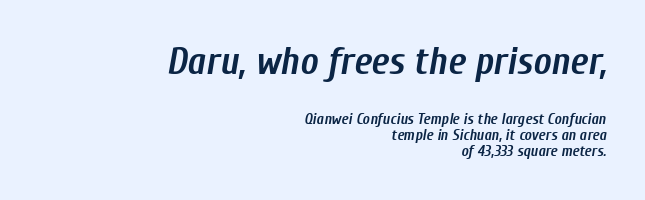
The typography opts for an oblique posture over an upright one. Type without underlining. Compared with an ordinary text face, these strokes are far heavier — a full bold. Baseline-to-baseline distance is barely more than the letter height. Whoever set this made the first block the dominant, larger element. Is the letter spacing exaggerated? No — it looks like the ordinary default.
